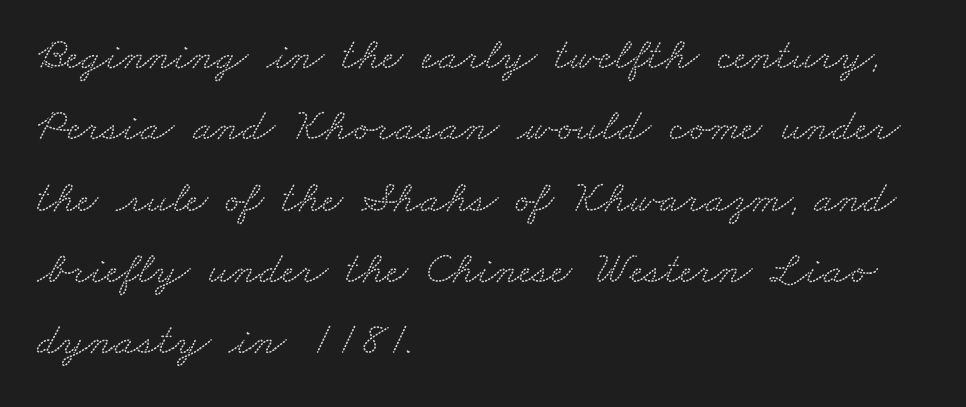
Each letter keeps its own natural width here, so spacing adapts to shape. The passage shown has conventional tracking throughout. Check under the words: just untouched page. The type family on display is of the serif kind. Teacher's note: observe the even left margin — that is flush-left alignment.
